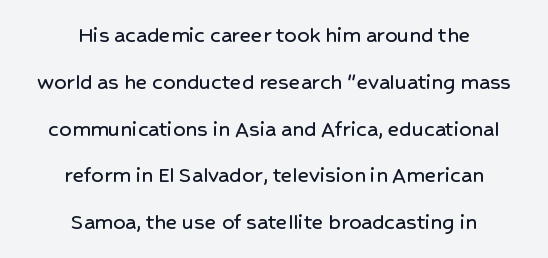
{"italic": "no", "underline": "no", "align": "center", "line_spacing": "loose", "line_spacing_ratio": 1.95, "letter_spacing": "normal", "letter_spacing_em": 0.0, "glyph_px": 24}
